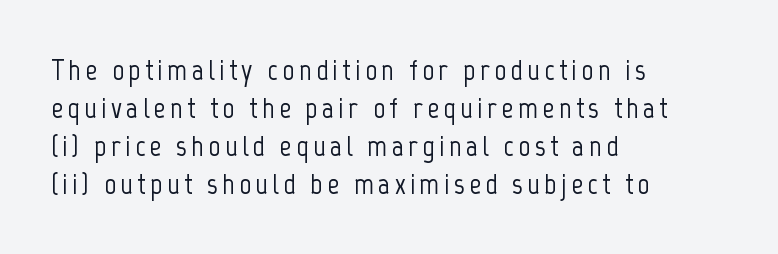
{"serif": "no", "italic": "no", "width": "condensed", "stroke_contrast": "low", "x_height": "medium", "monospaced": "no", "underline": "no", "align": "left", "line_spacing": "normal", "line_spacing_ratio": 1.27, "glyph_px": 30}
